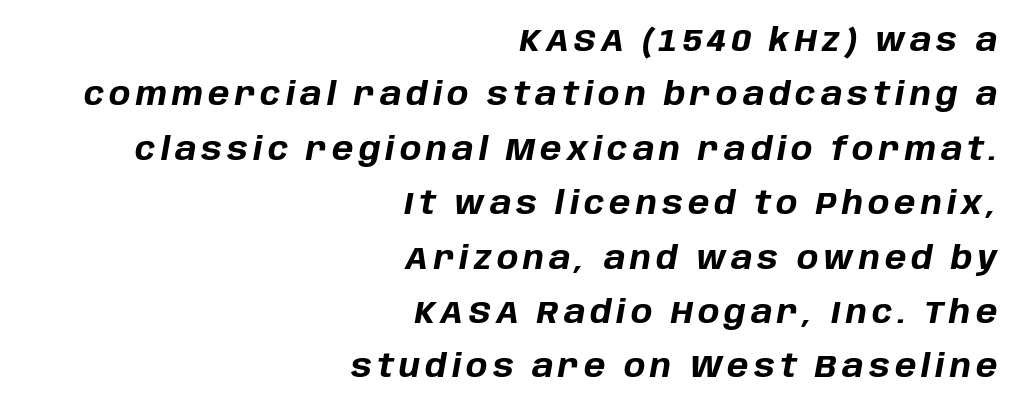
The image shows 32 px bold type, italic (leaning right); set right-aligned, normal line spacing (1.7x), not underlined; low stroke contrast and a large x-height.
